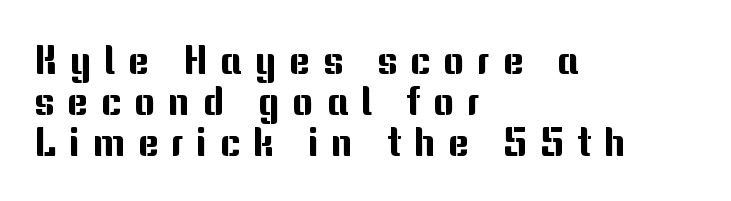
Q: Is the text italic (slanted)? A: No, it is upright.
Q: Is the typeface a serif or a sans-serif typeface? A: Sans-serif.
Q: Is the text underlined? A: No.
Q: How is the paragraph aligned? A: Left-aligned.
Q: Is the spacing between letters normal or unusually wide? A: Unusually wide.
Q: Is the spacing between lines tight, normal or loose? A: Tight.
Q: Width (condensed, normal, or wide)? A: Normal.
Q: Stroke contrast? A: Medium.
Q: x-height? A: Medium.
Q: Monospaced? A: No.
